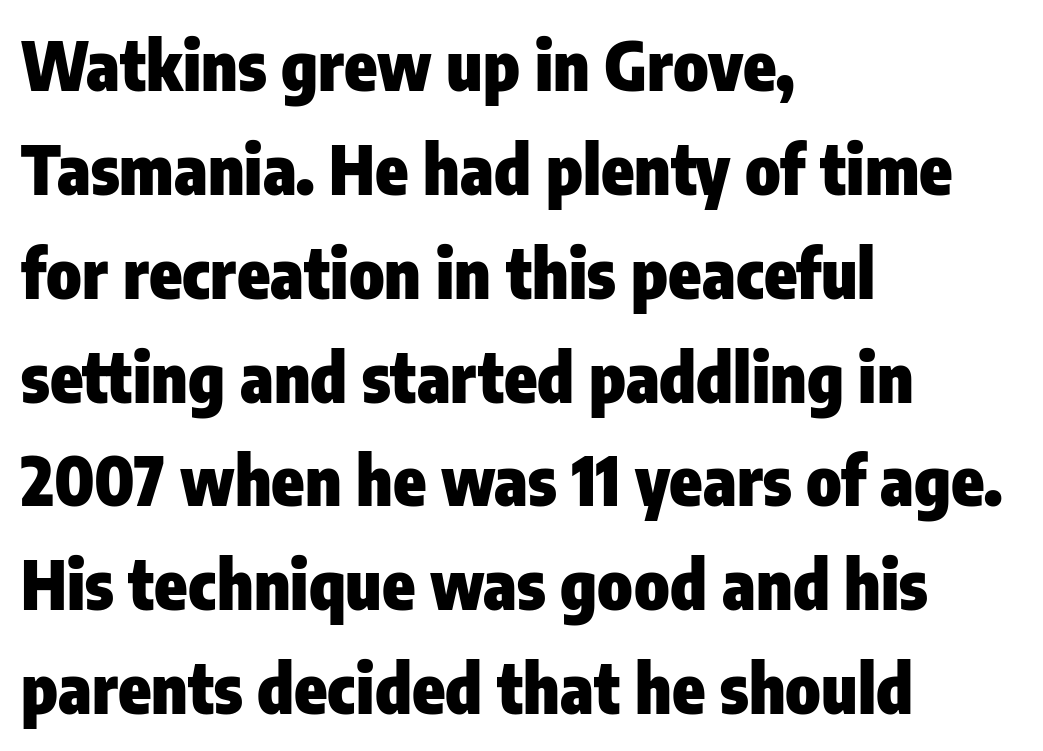
{"serif": "no", "italic": "no", "bold": "yes", "weight": "heavy", "width": "condensed", "stroke_contrast": "low", "x_height": "medium", "monospaced": "no", "underline": "no", "align": "left", "line_spacing": "normal", "line_spacing_ratio": 1.55, "letter_spacing": "normal", "letter_spacing_em": 0.0, "glyph_px": 67}
